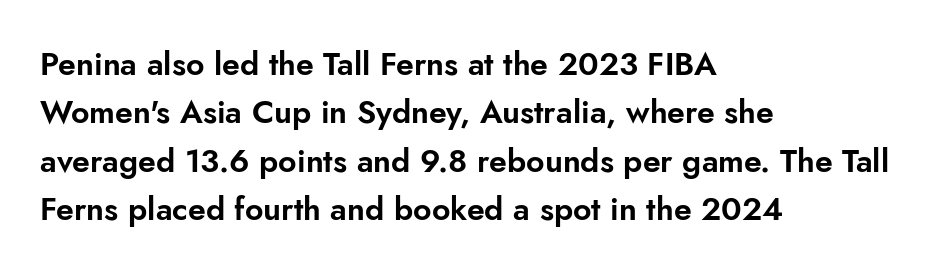
This rendering features lettering with no underline. Spacing verdict: proportional, widths tailored to each character. You can tell from the bare stems that sans-serif type was used. Honestly, the row spacing looks completely unremarkable. A classic flush-left, rag-right setting is used for this passage.
